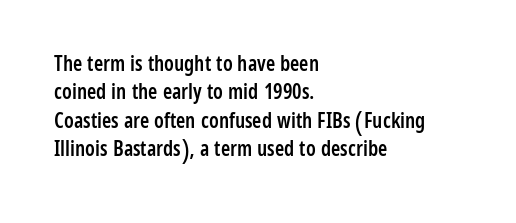
Q: Is the text bold? A: Semi-bold.
Q: Is the text italic (slanted)? A: No, it is upright.
Q: Is the text underlined? A: No.
Q: How is the paragraph aligned? A: Left-aligned.
Q: Is the spacing between letters normal or unusually wide? A: Normal.
Q: Is the spacing between lines tight, normal or loose? A: Normal.
